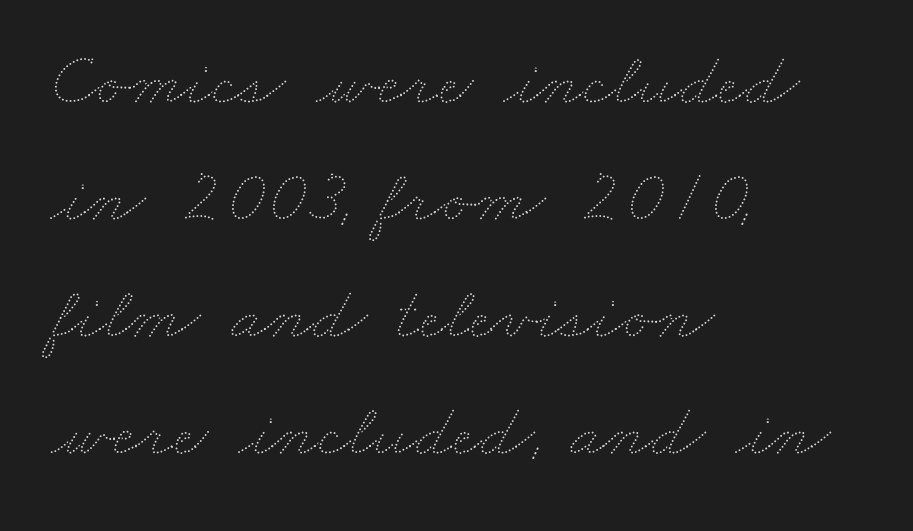
The image shows 76 px thin, wide type; set left-aligned, normal line spacing (1.54x), normal letter spacing, not underlined; medium stroke contrast and a small x-height.
